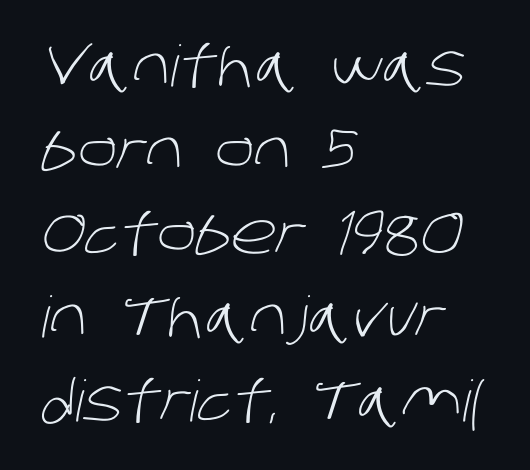
Notice how the passage keeps a crisp vertical edge on the left only. Bare-footed words on every line. I'd call this a sans setting — the letters go barefoot. Weight class: somewhere from thin through regular. Varying glyph widths throughout — classic text-font behaviour.
